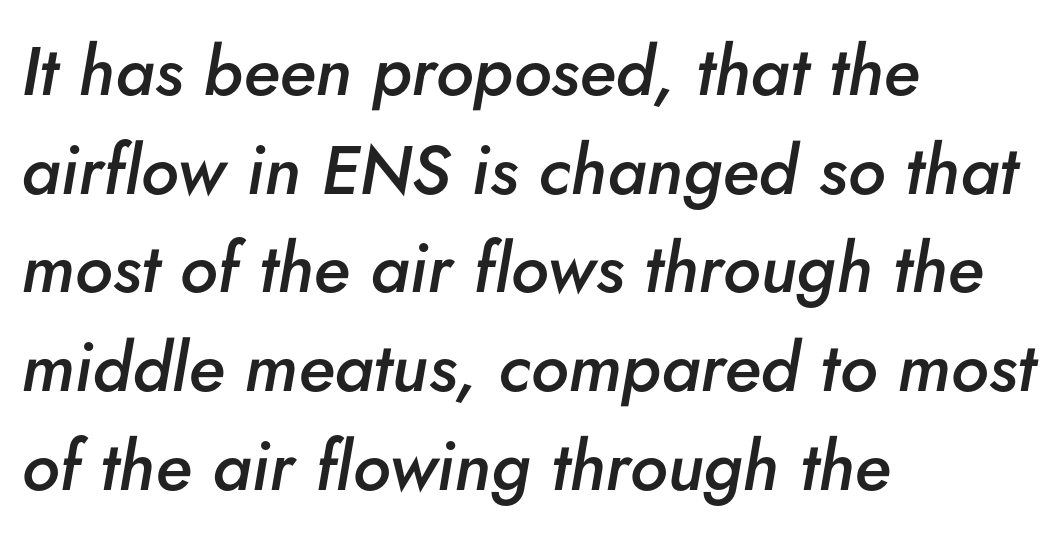
The image shows 69 px semibold type, italic (leaning right); set left-aligned, normal line spacing (1.43x), normal letter spacing, not underlined; low stroke contrast and a small x-height.
